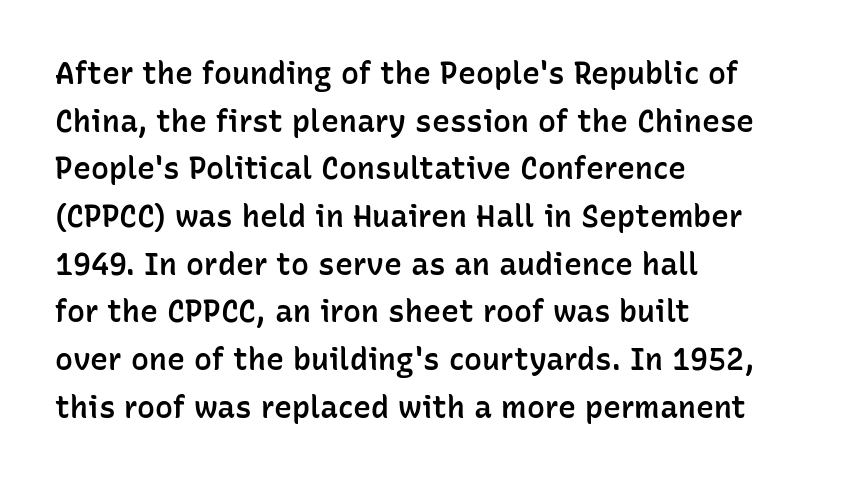
The image shows 30 px semibold sans-serif type, upright; set left-aligned, normal line spacing (1.59x), normal letter spacing, not underlined; low stroke contrast and a medium x-height.
